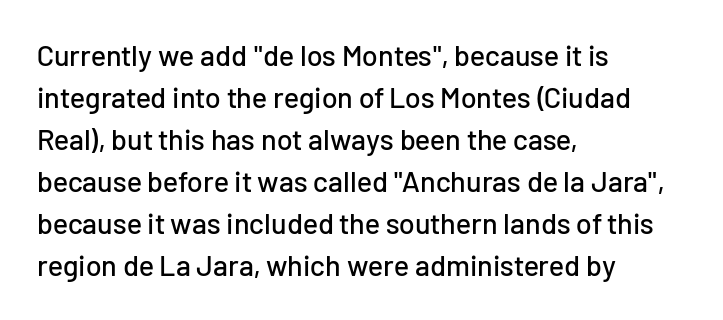
Glance below the letters and you will spot only blank space. This sample keeps an unexceptional amount of space between lines. The letters sit at their default tracking, neither squeezed nor spread. Serif or sans? Sans — the stroke terminals are bare. Varying glyph widths throughout — classic text-font behaviour. The font's upright variant was chosen for this text.
